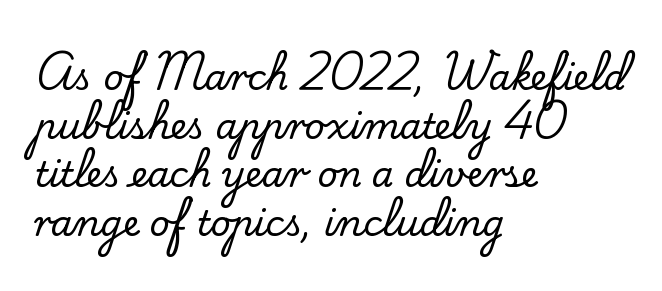
{"serif": "yes", "width": "normal", "stroke_contrast": "low", "x_height": "small", "monospaced": "no", "underline": "no", "align": "left", "line_spacing": "normal", "line_spacing_ratio": 1.39, "letter_spacing": "normal", "letter_spacing_em": 0.0, "glyph_px": 35}
